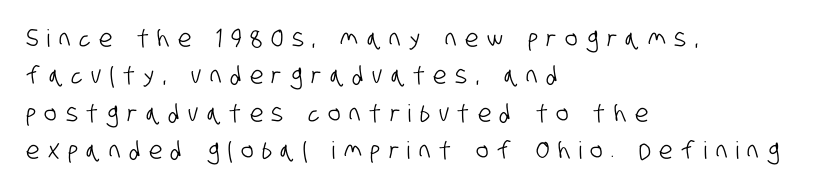
This sample is left-justified, so line endings fall wherever the words run out. A typesetter would call this leading conventional body-copy spacing. The strip under each line holds only bare page. Is the letter spacing exaggerated? Yes — the characters are pushed far apart.
